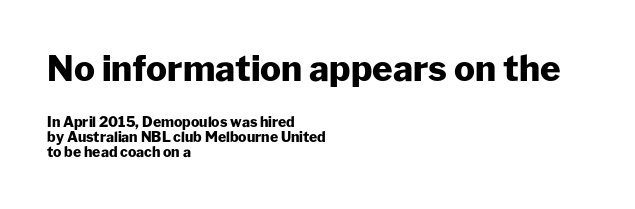
Q: Is the text bold? A: Yes.
Q: Is the text italic (slanted)? A: No, it is upright.
Q: Is the typeface a serif or a sans-serif typeface? A: Sans-serif.
Q: Is the text underlined? A: No.
Q: How is the paragraph aligned? A: Left-aligned.
Q: Is the spacing between letters normal or unusually wide? A: Normal.
Q: Is the spacing between lines tight, normal or loose? A: Tight.
Q: Which block of text is set in a larger size, the first (top) or the second (bottom)? A: The first (top) one.
Q: Width (condensed, normal, or wide)? A: Normal.
Q: Stroke contrast? A: Low.
Q: x-height? A: Medium.
Q: Monospaced? A: No.
